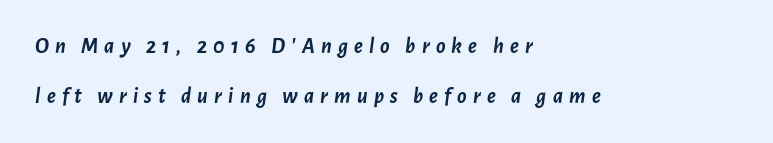
{"italic": "yes", "lean": "right", "slant_degrees": 7, "bold": "yes", "underline": "no", "align": "left", "line_spacing": "loose", "line_spacing_ratio": 2.26, "letter_spacing": "wide", "letter_spacing_em": 0.28, "glyph_px": 22}
